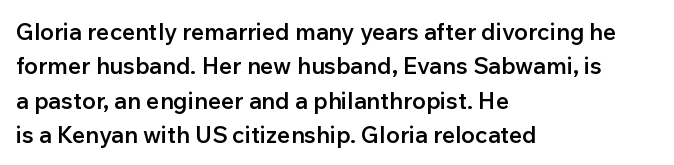
The setting favours the left margin, as ordinary paragraphs usually do. Words float on clear page, feet unadorned. If you measured baseline to baseline, you'd find a middling distance. These words are printed semibold, heavier than regular yet not bold. Does the lettering tilt? It doesn't — this is upright.
